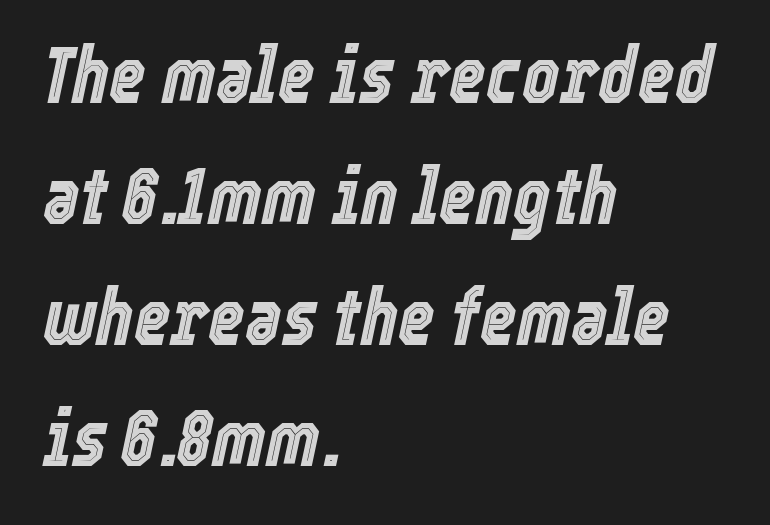
The image shows 79 px condensed type, italic (leaning right); set left-aligned, normal line spacing (1.53x), normal letter spacing, not underlined; a medium x-height.
